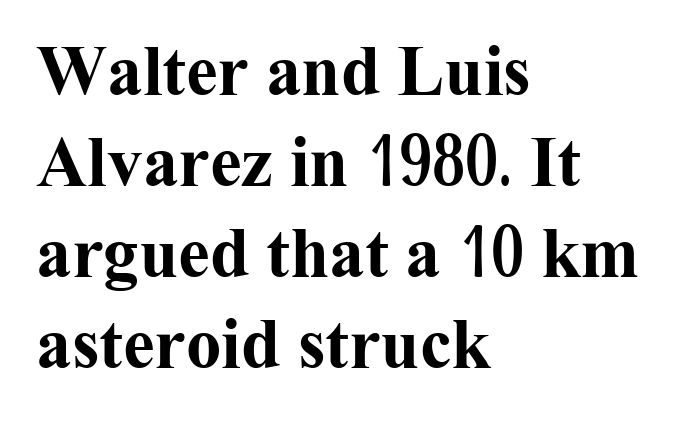
{"serif": "yes", "italic": "no", "bold": "yes", "weight": "bold", "width": "normal", "stroke_contrast": "medium", "x_height": "medium", "monospaced": "no", "underline": "no", "align": "left", "line_spacing": "normal", "line_spacing_ratio": 1.28, "letter_spacing": "normal", "letter_spacing_em": 0.0, "glyph_px": 71}
